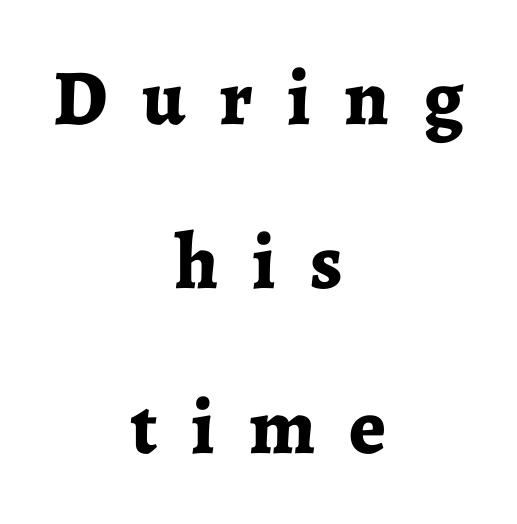
The rendering shows small feet on the letterforms — a serif design. A full-strength bold gives these letters their thick strokes. Looks like regular typesetting: each glyph gets only the width it needs. Short and long lines alike share a common midpoint.
